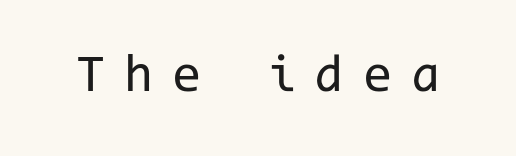
Q: Is the text bold? A: No.
Q: Is the text italic (slanted)? A: No, it is upright.
Q: Is the typeface a serif or a sans-serif typeface? A: Sans-serif.
Q: Is the text underlined? A: No.
Q: Is the spacing between letters normal or unusually wide? A: Unusually wide.
Q: Width (condensed, normal, or wide)? A: Normal.
Q: Stroke contrast? A: Low.
Q: x-height? A: Medium.
Q: Monospaced? A: Yes.
